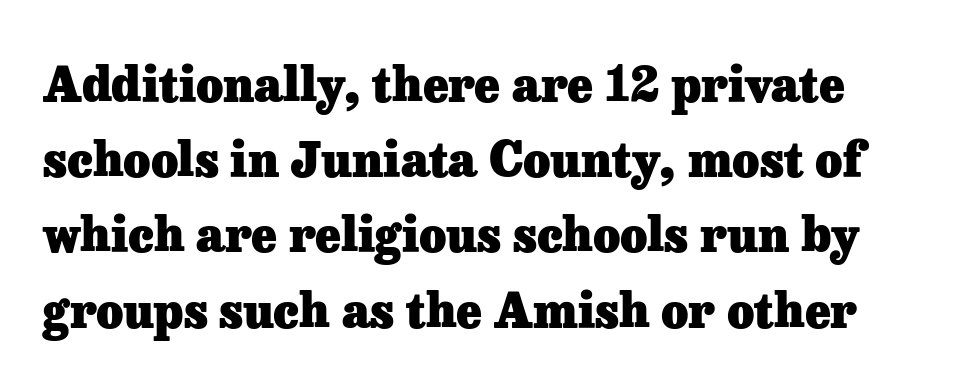
{"serif": "yes", "italic": "no", "bold": "yes", "weight": "heavy", "width": "normal", "stroke_contrast": "low", "x_height": "medium", "monospaced": "no", "underline": "no", "line_spacing": "normal", "line_spacing_ratio": 1.6, "letter_spacing": "normal", "letter_spacing_em": 0.0, "glyph_px": 47}
